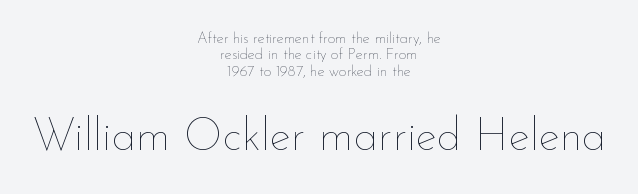
{"italic": "no", "bold": "no", "weight": "thin", "width": "normal", "stroke_contrast": "low", "x_height": "small", "monospaced": "no", "underline": "no", "align": "center", "line_spacing": "tight", "line_spacing_ratio": 1.1, "letter_spacing": "normal", "letter_spacing_em": 0.0, "larger_block": "second", "size_ratio": 3.0, "glyph_px": 45}
